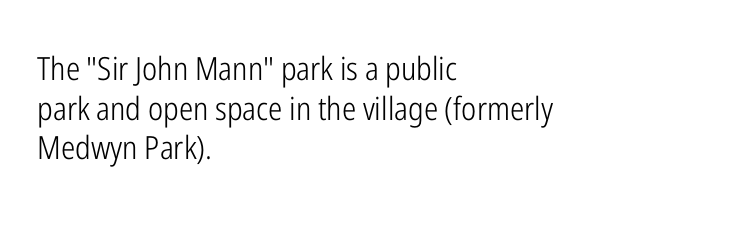
Q: Is the text bold? A: No.
Q: Is the text italic (slanted)? A: No, it is upright.
Q: Is the typeface a serif or a sans-serif typeface? A: Sans-serif.
Q: Is the text underlined? A: No.
Q: How is the paragraph aligned? A: Left-aligned.
Q: Is the spacing between letters normal or unusually wide? A: Normal.
Q: Width (condensed, normal, or wide)? A: Condensed.
Q: Stroke contrast? A: Low.
Q: x-height? A: Medium.
Q: Monospaced? A: No.
